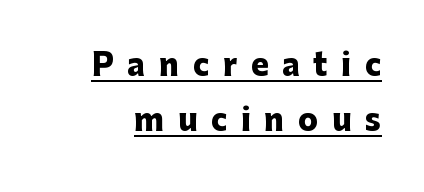
{"serif": "no", "italic": "no", "bold": "yes", "weight": "heavy", "width": "normal", "stroke_contrast": "low", "x_height": "medium", "monospaced": "no", "underline": "yes", "line_spacing_ratio": 1.84, "letter_spacing": "wide", "letter_spacing_em": 0.45, "glyph_px": 30}
